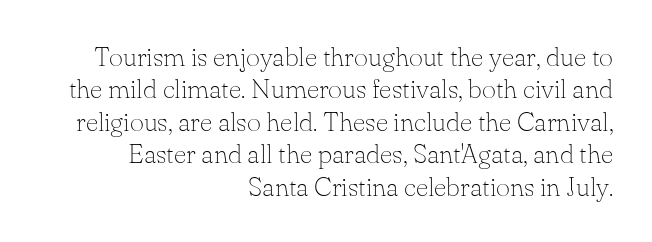
{"italic": "no", "bold": "no", "underline": "no", "align": "right", "line_spacing_ratio": 1.2, "letter_spacing": "normal", "letter_spacing_em": 0.0, "glyph_px": 27}
